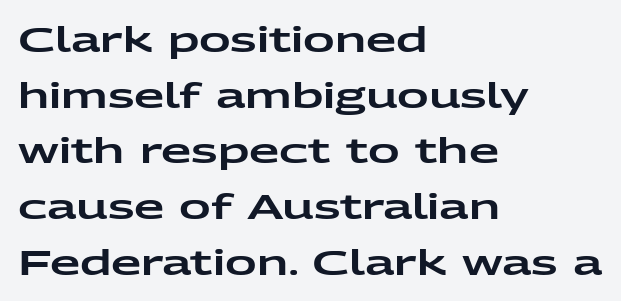
The string is rendered with underlining switched off. The lines sit at an ordinary, default distance from one another. The face used here is proportionally spaced, like ordinary book or web type. Ordinary non-slanted type is in use.
